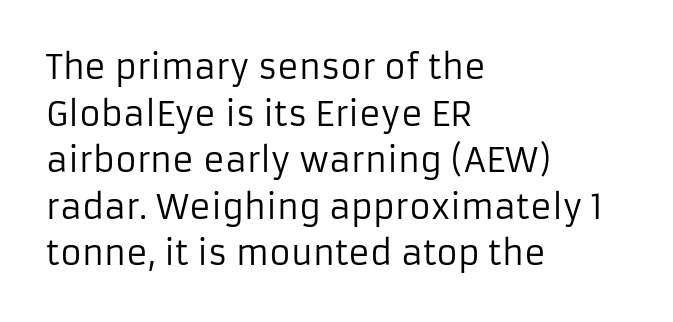
The face used here is rendered with its standard letterfit. This is not heavy type; no bold has been used. Underlining? Definitely not there. Vertically, the passage feels balanced, rows spaced as you'd expect. Think of a printed novel: that variable character pitch is what you see here. This sample uses an upright cut, with every glyph sitting square on the baseline.
